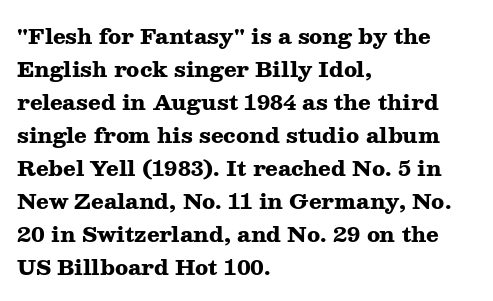
Q: Is the text bold? A: Yes.
Q: Is the text italic (slanted)? A: No, it is upright.
Q: Is the text underlined? A: No.
Q: How is the paragraph aligned? A: Left-aligned.
Q: Is the spacing between letters normal or unusually wide? A: Normal.
Q: Is the spacing between lines tight, normal or loose? A: Normal.
